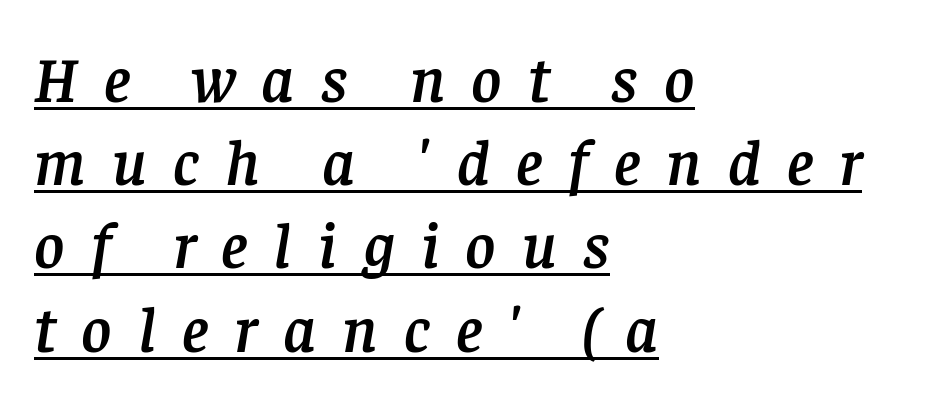
Stroke terminals: seriffed. What decoration does the sample have? An underline. You could not count columns in this text — the font is proportionally spaced. Every character sits at an angle, as italics do. Reading down the column, the eye jumps a familiar distance to each next line. The tracking reads as deliberately expanded to a designer's eye.
